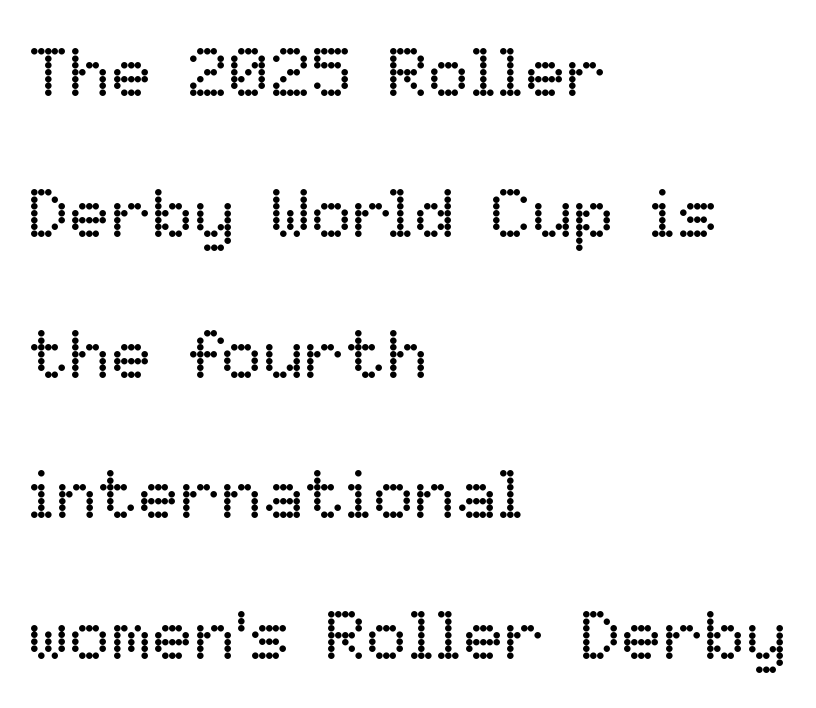
Q: Is the text bold? A: No.
Q: Is the text italic (slanted)? A: No, it is upright.
Q: Is the text underlined? A: No.
Q: How is the paragraph aligned? A: Left-aligned.
Q: Is the spacing between letters normal or unusually wide? A: Normal.
Q: Is the spacing between lines tight, normal or loose? A: Loose.
Q: Width (condensed, normal, or wide)? A: Normal.
Q: Stroke contrast? A: Low.
Q: x-height? A: Medium.
Q: Monospaced? A: No.
